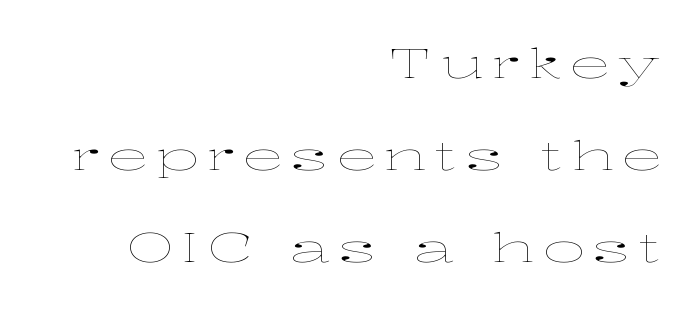
The image shows 41 px thin, wide type, upright; set right-aligned, loose line spacing (2.25x), unusually wide letter spacing (+0.2 em), not underlined; low stroke contrast and a medium x-height.
